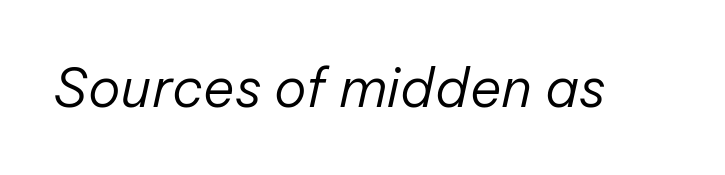
Think of a printed novel: that variable character pitch is what you see here. Plain, unruled lines of type. The rendering keeps characters at their native spacing. No letter is thick-stroked: the sample isn't bold. Is the type slanted? Yes — the strokes lean at a clear angle.
